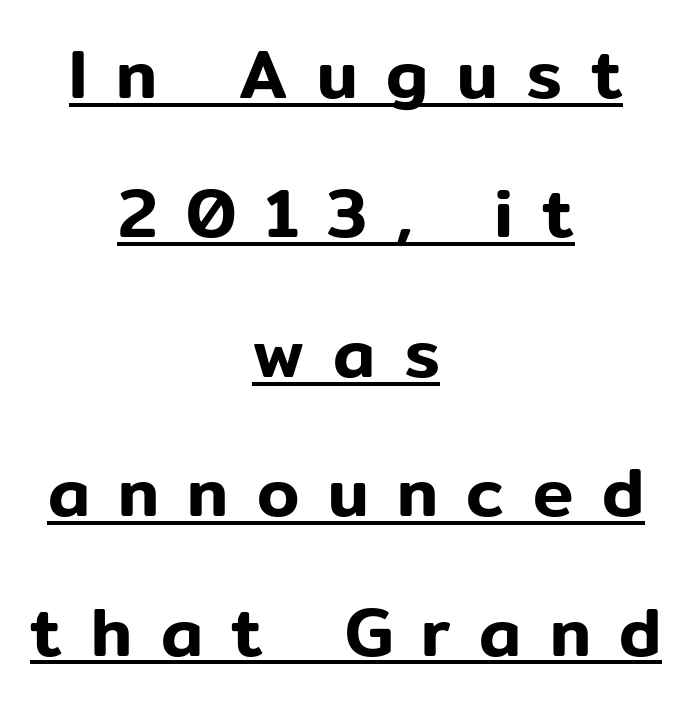
{"serif": "no", "italic": "no", "width": "normal", "stroke_contrast": "low", "x_height": "medium", "monospaced": "no", "underline": "yes", "align": "center", "line_spacing": "loose", "line_spacing_ratio": 2.05, "letter_spacing": "wide", "letter_spacing_em": 0.42, "glyph_px": 68}
